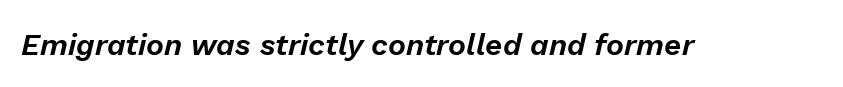
Q: Is the text italic (slanted)? A: Yes, it leans right by about 13 degrees.
Q: Is the text underlined? A: No.
Q: Is the spacing between letters normal or unusually wide? A: Normal.
Q: Width (condensed, normal, or wide)? A: Normal.
Q: Stroke contrast? A: Low.
Q: x-height? A: Medium.
Q: Monospaced? A: No.
